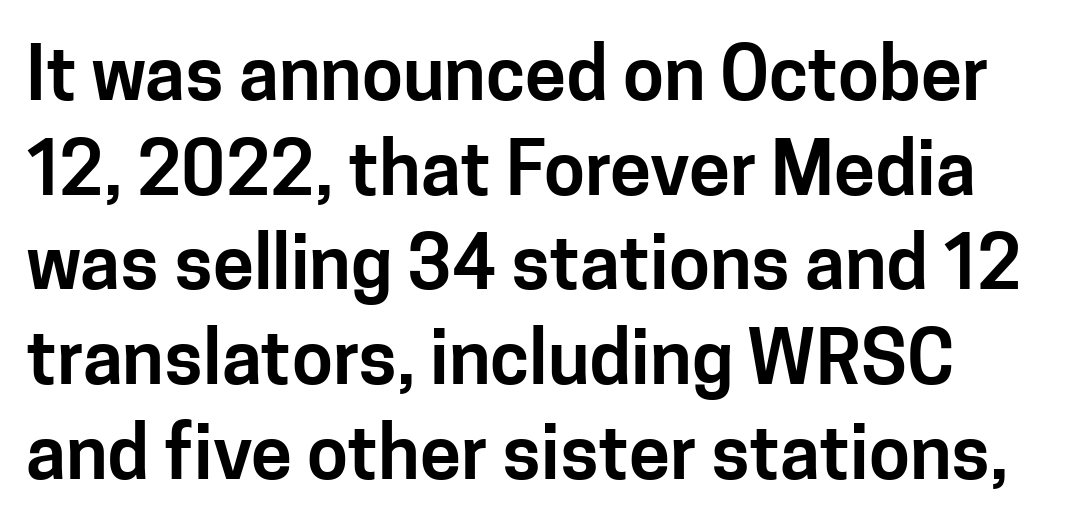
{"serif": "no", "italic": "no", "width": "normal", "stroke_contrast": "low", "x_height": "medium", "monospaced": "no", "underline": "no", "line_spacing": "normal", "line_spacing_ratio": 1.28, "letter_spacing": "normal", "letter_spacing_em": 0.0, "glyph_px": 74}
